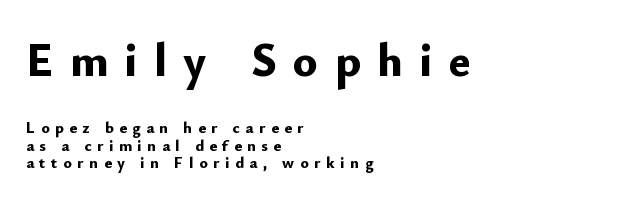
The image shows 47 px bold sans-serif type, upright; set left-aligned, tight line spacing (1.11x), unusually wide letter spacing (+0.35 em), not underlined; the first (top) block is 2.94x larger; low stroke contrast and a small x-height.
